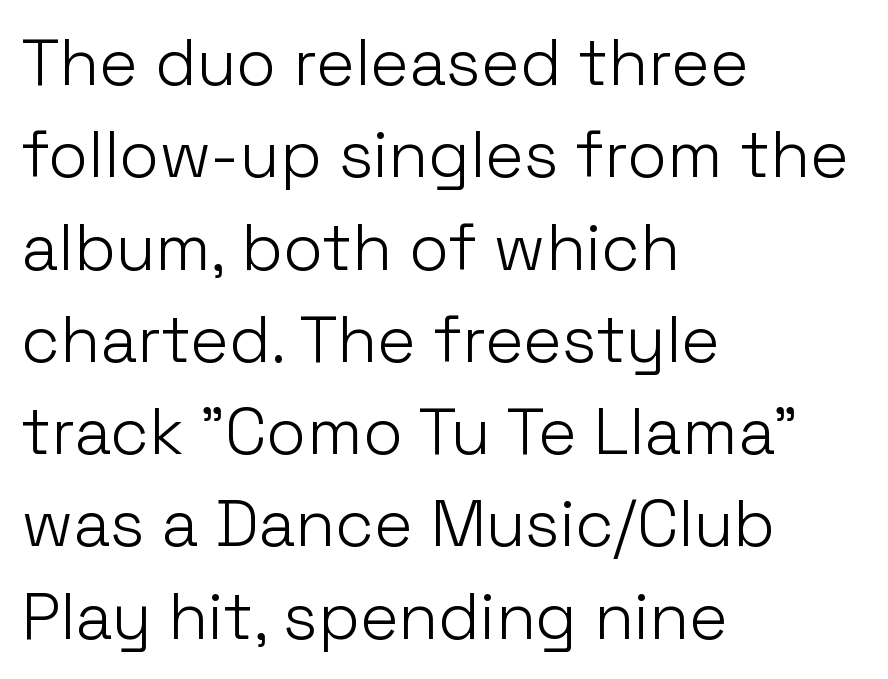
The passage shown is not underscored anywhere. To sum up the face: it is a sans, with no serifs. Note the varied advance widths — an 'i' is clearly narrower than an 'm'. The letters stand upright; this is a roman face. Nothing unusual about the tracking: characters are spaced as the font intends. The typesetting does not lean heavy: it is not bold.
